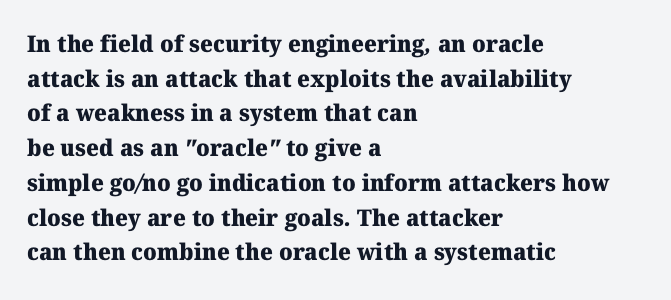
The image shows 23 px bold type; set left-aligned, normal line spacing (1.51x), normal letter spacing, not underlined.
